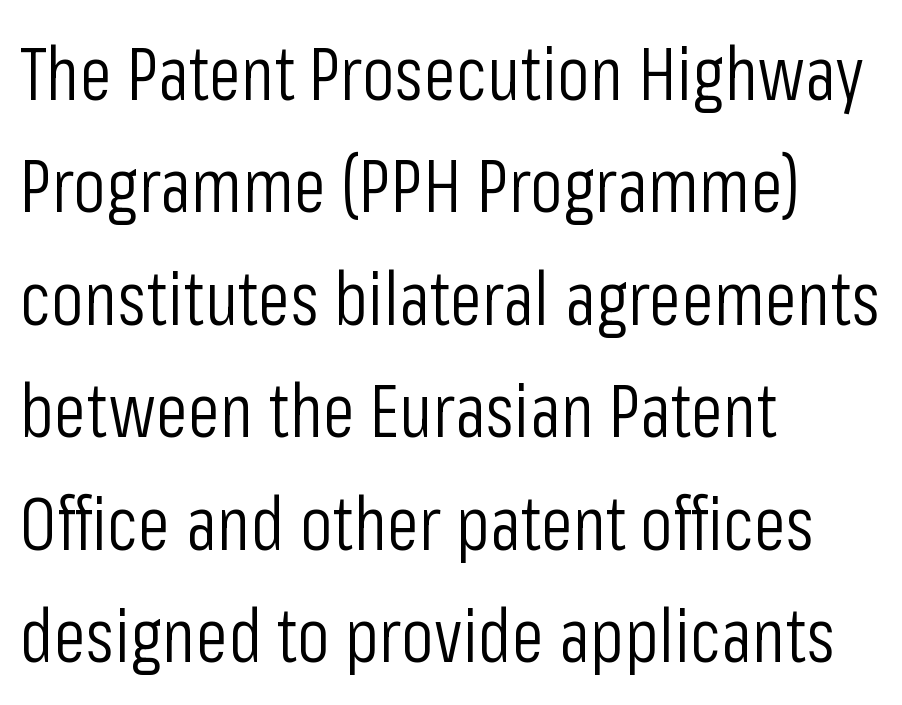
The image shows 74 px light, condensed sans-serif type, upright; set left-aligned, normal line spacing (1.52x), normal letter spacing, not underlined; low stroke contrast and a medium x-height.
